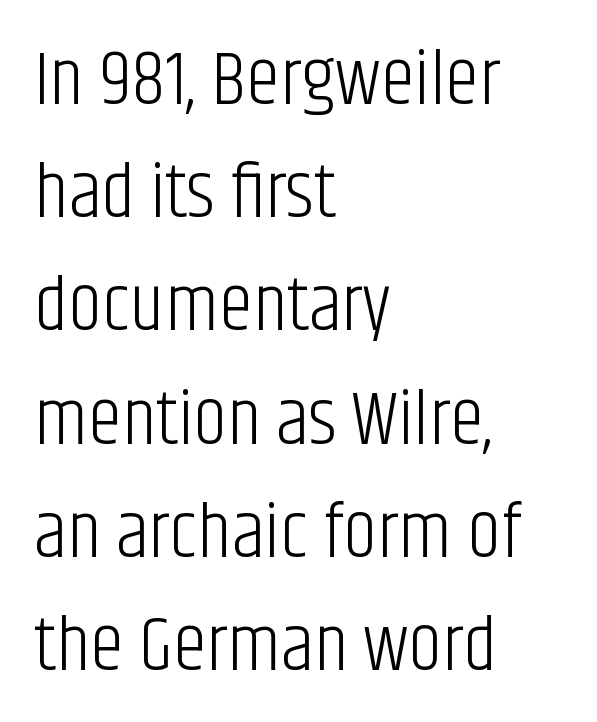
{"serif": "no", "italic": "no", "bold": "no", "weight": "light", "width": "condensed", "stroke_contrast": "low", "x_height": "large", "monospaced": "no", "underline": "no", "align": "left", "line_spacing": "normal", "line_spacing_ratio": 1.47, "letter_spacing": "normal", "letter_spacing_em": 0.0, "glyph_px": 77}
